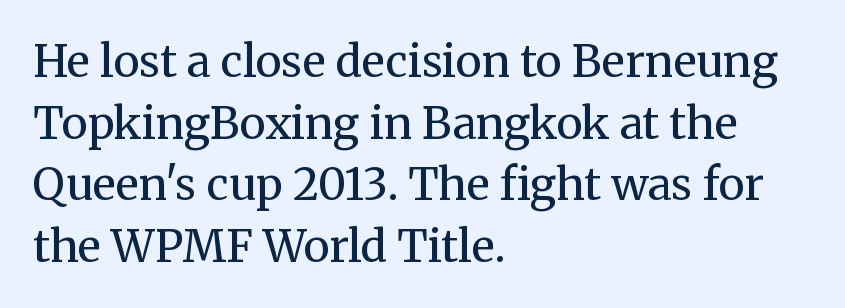
Q: Is the text bold? A: No.
Q: Is the text italic (slanted)? A: No, it is upright.
Q: Is the typeface a serif or a sans-serif typeface? A: Serif.
Q: Is the text underlined? A: No.
Q: How is the paragraph aligned? A: Left-aligned.
Q: Is the spacing between letters normal or unusually wide? A: Normal.
Q: Is the spacing between lines tight, normal or loose? A: Normal.
Q: Width (condensed, normal, or wide)? A: Normal.
Q: Stroke contrast? A: Medium.
Q: x-height? A: Medium.
Q: Monospaced? A: No.
